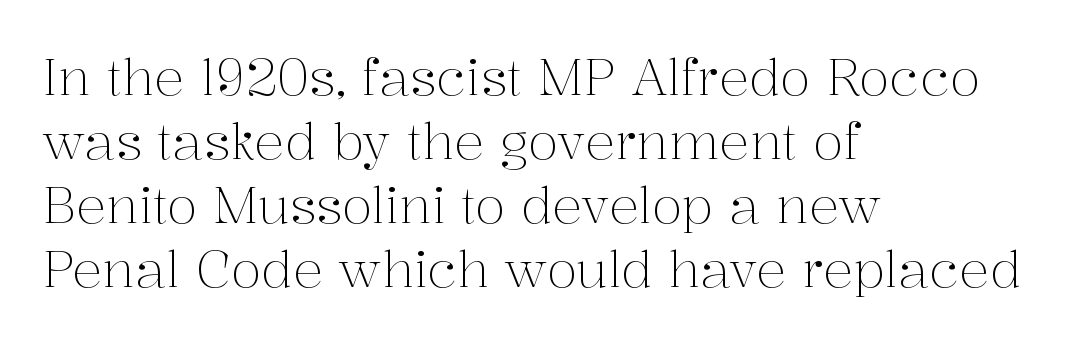
Q: Is the text bold? A: No.
Q: Is the text italic (slanted)? A: No, it is upright.
Q: Is the typeface a serif or a sans-serif typeface? A: Serif.
Q: Is the text underlined? A: No.
Q: How is the paragraph aligned? A: Left-aligned.
Q: Is the spacing between letters normal or unusually wide? A: Normal.
Q: Is the spacing between lines tight, normal or loose? A: Normal.
Q: Width (condensed, normal, or wide)? A: Normal.
Q: Stroke contrast? A: Medium.
Q: x-height? A: Medium.
Q: Monospaced? A: No.
